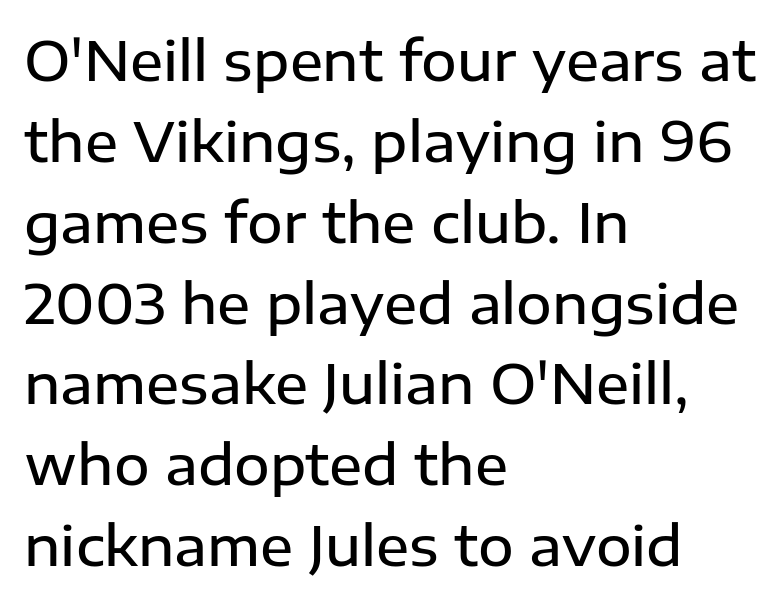
Q: Is the text bold? A: Semi-bold.
Q: Is the text italic (slanted)? A: No, it is upright.
Q: Is the typeface a serif or a sans-serif typeface? A: Sans-serif.
Q: Is the text underlined? A: No.
Q: How is the paragraph aligned? A: Left-aligned.
Q: Is the spacing between letters normal or unusually wide? A: Normal.
Q: Is the spacing between lines tight, normal or loose? A: Normal.
Q: Width (condensed, normal, or wide)? A: Normal.
Q: Stroke contrast? A: Low.
Q: x-height? A: Medium.
Q: Monospaced? A: No.
